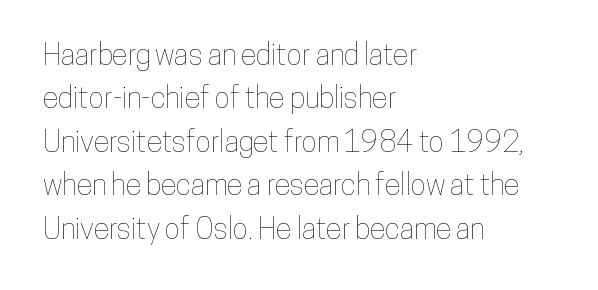
The image shows 29 px condensed type, upright; set left-aligned, normal line spacing (1.5x), normal letter spacing, not underlined; low stroke contrast and a medium x-height.
